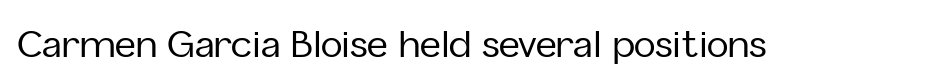
{"serif": "no", "italic": "no", "width": "normal", "stroke_contrast": "low", "x_height": "medium", "monospaced": "no", "underline": "no", "letter_spacing": "normal", "letter_spacing_em": 0.0, "glyph_px": 36}
